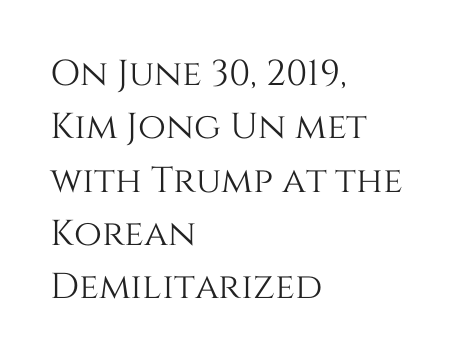
{"italic": "no", "width": "normal", "stroke_contrast": "medium", "x_height": "large", "monospaced": "no", "underline": "no", "align": "left", "line_spacing": "normal", "line_spacing_ratio": 1.48, "letter_spacing": "normal", "letter_spacing_em": 0.0, "glyph_px": 36}
